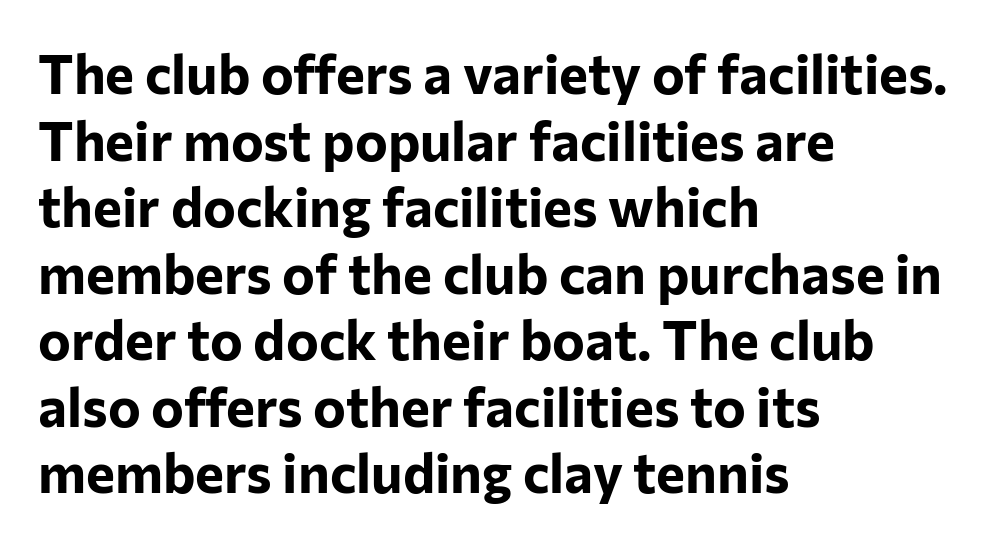
The image shows 55 px bold sans-serif type, upright; set left-aligned, line spacing 1.21x, normal letter spacing, not underlined; low stroke contrast and a medium x-height.
